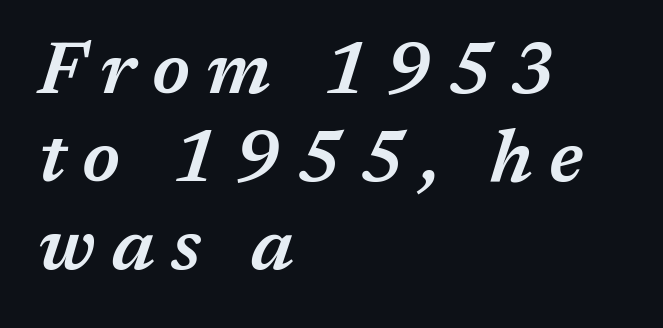
Q: Is the text bold? A: Semi-bold.
Q: Is the text italic (slanted)? A: Yes, it leans right by about 17 degrees.
Q: Is the text underlined? A: No.
Q: How is the paragraph aligned? A: Left-aligned.
Q: Is the spacing between letters normal or unusually wide? A: Unusually wide.
Q: Width (condensed, normal, or wide)? A: Normal.
Q: Stroke contrast? A: Medium.
Q: x-height? A: Medium.
Q: Monospaced? A: No.
